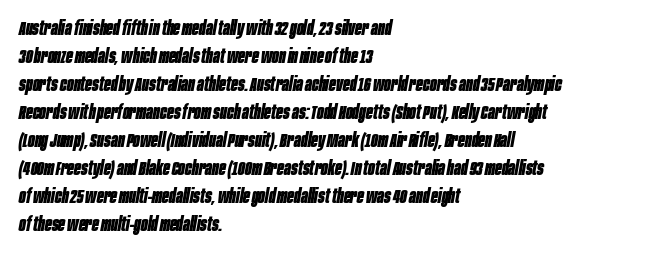
The specimen reads as italic at a glance. As a designer I'd log this as weight 700, bold. Tracking value appears to be zero — textbook default spacing. Line spacing here is normal. Typeset ragged right — the left edge is the straight one.
